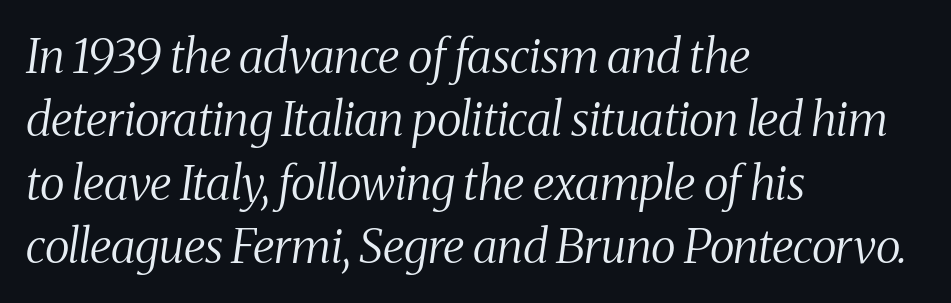
Looks like regular typesetting: each glyph gets only the width it needs. Italic: yes, the glyphs are oblique. Has an underline been added? It has not. Rows of type keep a routine distance in the vertical direction.
